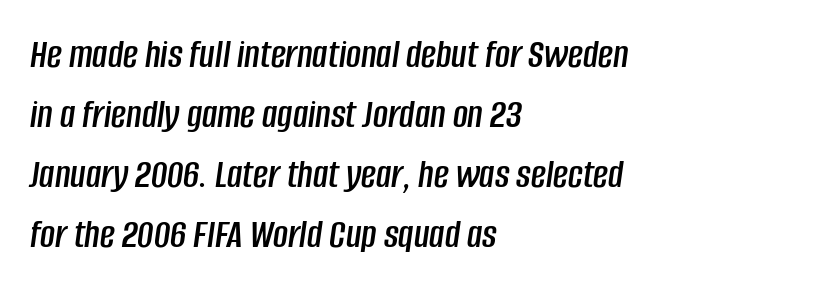
{"italic": "yes", "lean": "right", "slant_degrees": 8, "width": "condensed", "stroke_contrast": "low", "x_height": "large", "monospaced": "no", "underline": "no", "align": "left", "line_spacing": "normal", "line_spacing_ratio": 1.46, "letter_spacing": "normal", "letter_spacing_em": 0.0, "glyph_px": 41}
